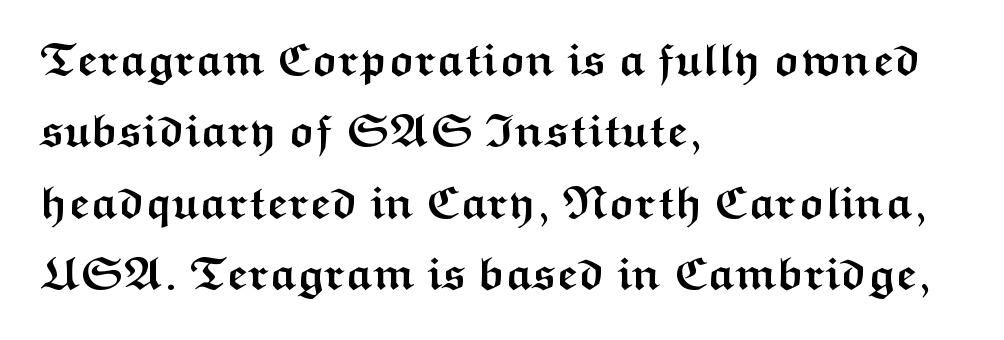
Q: Is the text bold? A: Yes.
Q: Is the text italic (slanted)? A: No, it is upright.
Q: Is the typeface a serif or a sans-serif typeface? A: Sans-serif.
Q: Is the text underlined? A: No.
Q: How is the paragraph aligned? A: Left-aligned.
Q: Is the spacing between letters normal or unusually wide? A: Normal.
Q: Is the spacing between lines tight, normal or loose? A: Normal.
Q: Width (condensed, normal, or wide)? A: Wide.
Q: Stroke contrast? A: Medium.
Q: x-height? A: Medium.
Q: Monospaced? A: No.
